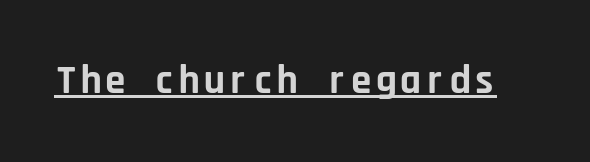
Q: Is the text bold? A: Yes.
Q: Is the text italic (slanted)? A: No, it is upright.
Q: Is the typeface a serif or a sans-serif typeface? A: Sans-serif.
Q: Is the text underlined? A: Yes.
Q: Is the spacing between letters normal or unusually wide? A: Normal.
Q: Width (condensed, normal, or wide)? A: Normal.
Q: Stroke contrast? A: Low.
Q: x-height? A: Large.
Q: Monospaced? A: Yes.
